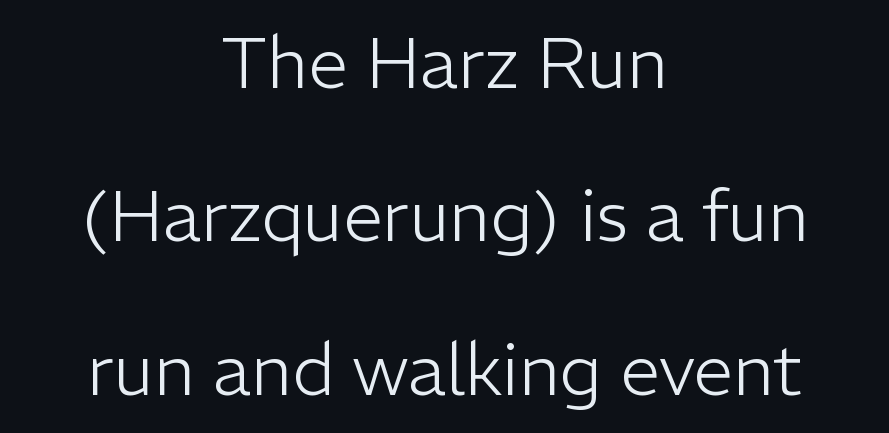
Q: Is the text bold? A: No.
Q: Is the text italic (slanted)? A: No, it is upright.
Q: Is the typeface a serif or a sans-serif typeface? A: Sans-serif.
Q: Is the text underlined? A: No.
Q: How is the paragraph aligned? A: Centered.
Q: Is the spacing between letters normal or unusually wide? A: Normal.
Q: Is the spacing between lines tight, normal or loose? A: Loose.
Q: Width (condensed, normal, or wide)? A: Normal.
Q: Stroke contrast? A: Low.
Q: x-height? A: Medium.
Q: Monospaced? A: No.
